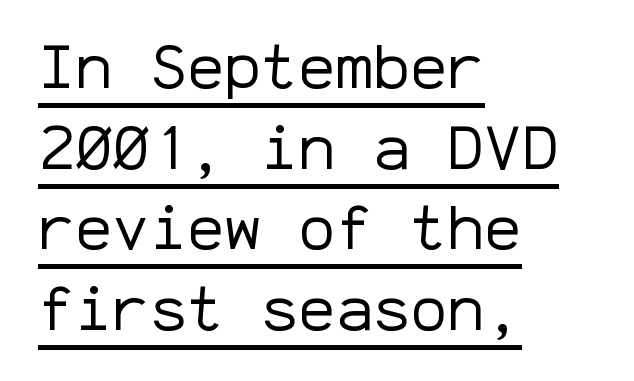
Q: Is the text bold? A: No.
Q: Is the text italic (slanted)? A: No, it is upright.
Q: Is the typeface a serif or a sans-serif typeface? A: Sans-serif.
Q: Is the text underlined? A: Yes.
Q: How is the paragraph aligned? A: Left-aligned.
Q: Is the spacing between letters normal or unusually wide? A: Normal.
Q: Is the spacing between lines tight, normal or loose? A: Normal.
Q: Width (condensed, normal, or wide)? A: Normal.
Q: Stroke contrast? A: Low.
Q: x-height? A: Medium.
Q: Monospaced? A: Yes.
